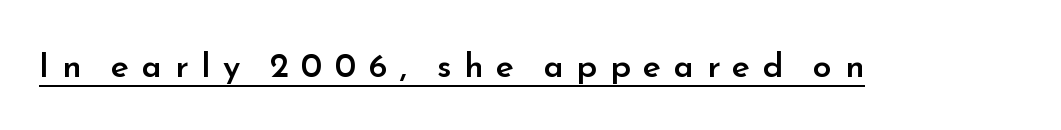
The image shows 34 px semibold sans-serif type, upright; set unusually wide letter spacing (+0.37 em), underlined; low stroke contrast and a small x-height.
